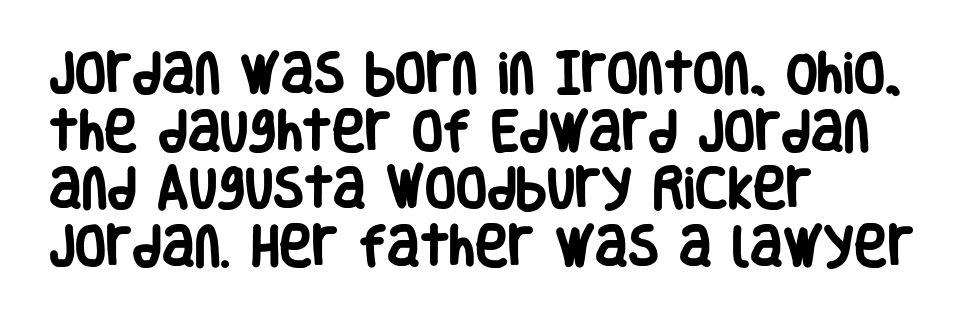
Q: Is the text bold? A: Yes.
Q: Is the text italic (slanted)? A: No, it is upright.
Q: Is the typeface a serif or a sans-serif typeface? A: Sans-serif.
Q: Is the text underlined? A: No.
Q: How is the paragraph aligned? A: Left-aligned.
Q: Is the spacing between letters normal or unusually wide? A: Normal.
Q: Is the spacing between lines tight, normal or loose? A: Normal.
Q: Width (condensed, normal, or wide)? A: Condensed.
Q: Stroke contrast? A: Low.
Q: x-height? A: Large.
Q: Monospaced? A: No.
